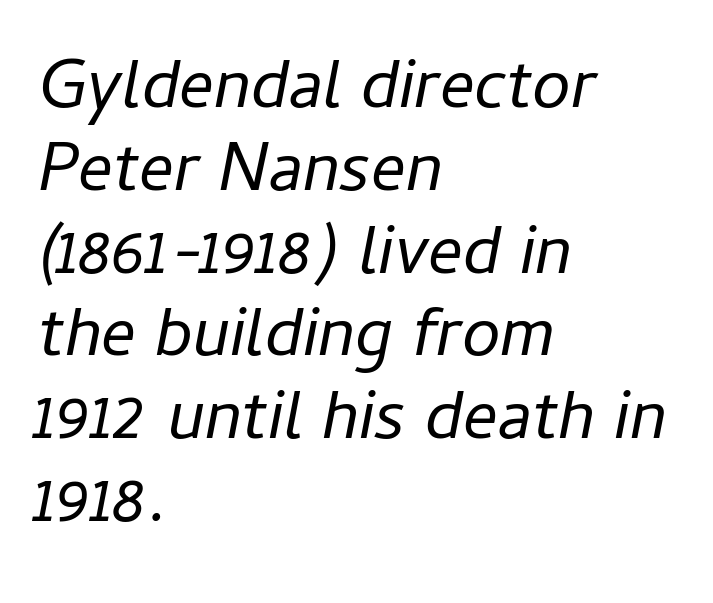
Words float on clear page, feet unadorned. Weight: in the light-to-regular range. The letters advance in unequal steps, a hallmark of proportional type. The paragraph shown leans on its left margin.
